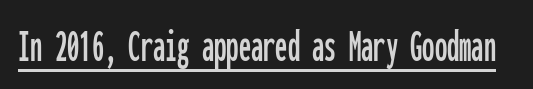
{"serif": "no", "italic": "no", "width": "condensed", "stroke_contrast": "low", "x_height": "medium", "monospaced": "yes", "underline": "yes", "letter_spacing": "normal", "letter_spacing_em": 0.0, "glyph_px": 49}
